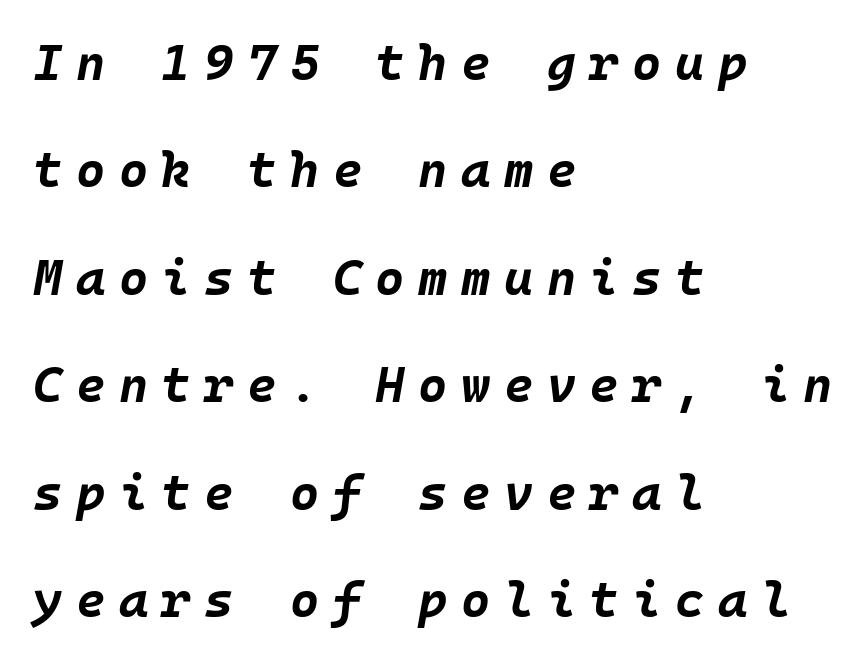
The image shows 50 px bold type, italic (leaning right); set left-aligned, loose line spacing (2.15x), unusually wide letter spacing (+0.27 em), not underlined; low stroke contrast and a large x-height.
